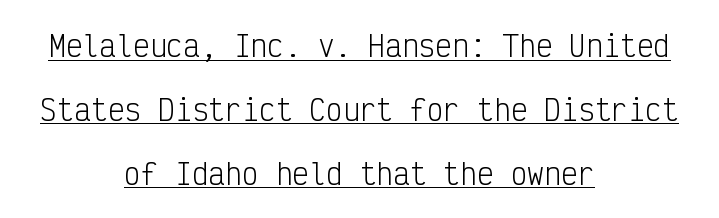
{"serif": "no", "italic": "no", "bold": "no", "weight": "light", "width": "condensed", "stroke_contrast": "low", "x_height": "medium", "monospaced": "yes", "underline": "yes", "align": "center", "line_spacing": "loose", "line_spacing_ratio": 2.28, "letter_spacing": "normal", "letter_spacing_em": 0.0, "glyph_px": 28}
